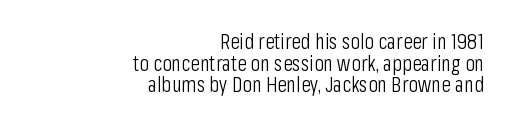
The typesetter chose a ragged-left arrangement here. Heft: none added — not bold. Characters remain perfectly vertical along every line. The space beneath each line is pristine and unruled. You could call the tracking neutral — neither tight nor loose. Reading down the column, the eye jumps only a short way to each next line.
